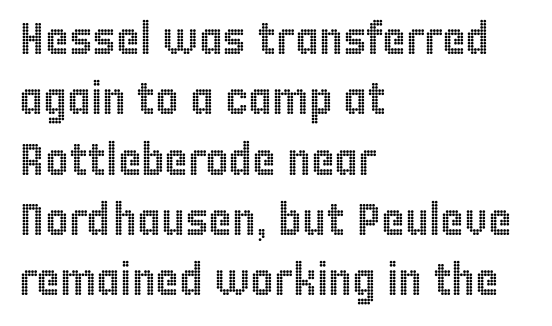
Q: Is the text italic (slanted)? A: No, it is upright.
Q: Is the text underlined? A: No.
Q: How is the paragraph aligned? A: Left-aligned.
Q: Is the spacing between letters normal or unusually wide? A: Normal.
Q: Is the spacing between lines tight, normal or loose? A: Normal.
Q: Width (condensed, normal, or wide)? A: Condensed.
Q: x-height? A: Large.
Q: Monospaced? A: No.
